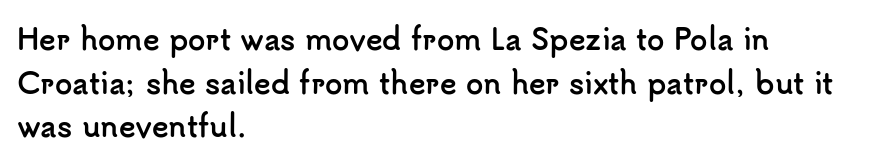
The passage shown is typed in a proportional face where columns would drift. The font is running at its bold setting. The axis of the letterforms is exactly vertical. Letters rest on an invisible, unmarked baseline. The setting favours the left margin, as ordinary paragraphs usually do. The space between consecutive lines is moderate.
